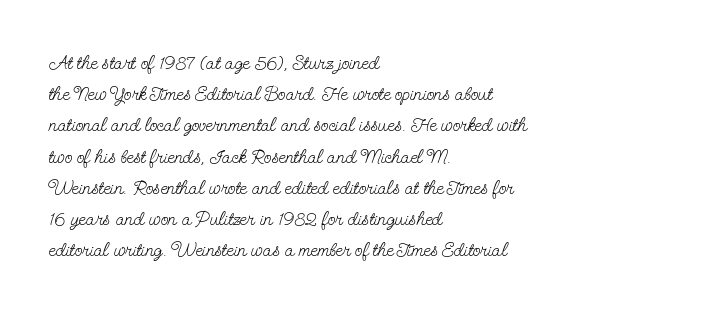
The image shows 20 px text type; set left-aligned, normal line spacing (1.56x), normal letter spacing, not underlined.
